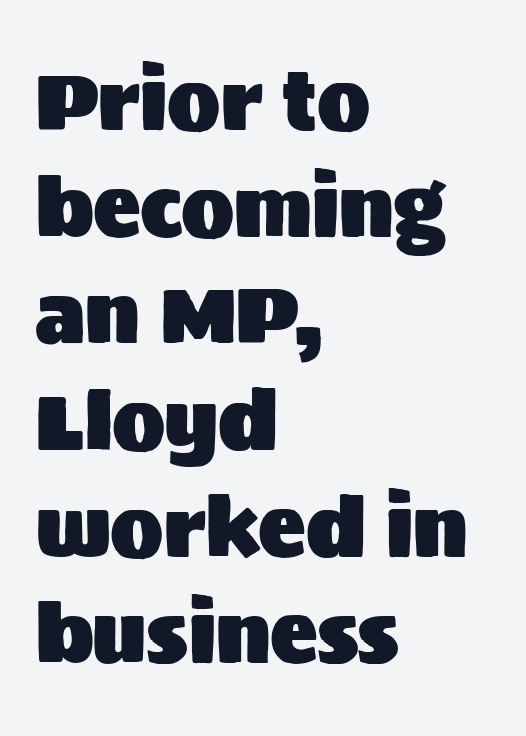
The vertical gap from one line to the next is medium. One-word summary of the alignment: left. Every character sits straight up, as roman type does. Each letter keeps its own natural width here, so spacing adapts to shape.
